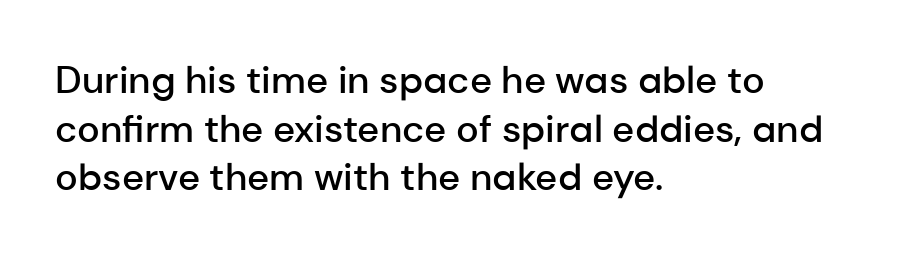
Q: Is the text bold? A: Semi-bold.
Q: Is the text italic (slanted)? A: No, it is upright.
Q: Is the typeface a serif or a sans-serif typeface? A: Sans-serif.
Q: Is the text underlined? A: No.
Q: How is the paragraph aligned? A: Left-aligned.
Q: Is the spacing between letters normal or unusually wide? A: Normal.
Q: Is the spacing between lines tight, normal or loose? A: Normal.
Q: Width (condensed, normal, or wide)? A: Normal.
Q: Stroke contrast? A: Low.
Q: x-height? A: Medium.
Q: Monospaced? A: No.
